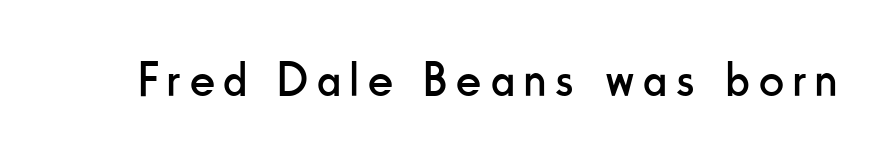
{"serif": "no", "italic": "no", "bold": "no", "weight": "regular", "width": "condensed", "stroke_contrast": "low", "x_height": "small", "monospaced": "no", "underline": "no", "glyph_px": 49}
